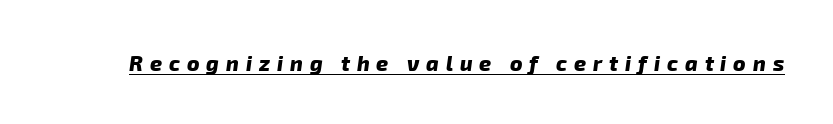
Summary of weight: heavy, a full bold. Letter spacing: wide. Is there an underline? Yes — a line sits under the letters.
